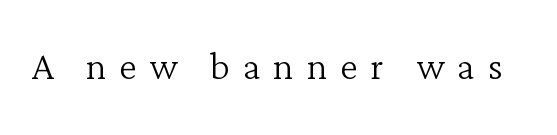
These lines are rendered in a variable-pitch font. The rendering shows small feet on the letterforms — a serif design. Glance below the letters and you will spot only blank space. If you drew a line through each stem, it would be perfectly vertical.
